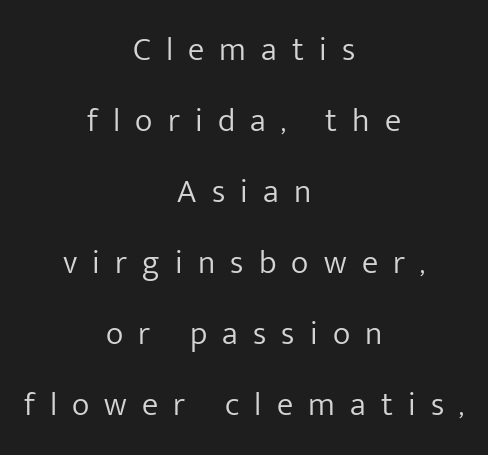
The image shows 33 px light sans-serif type, upright; set centered, loose line spacing (2.15x), unusually wide letter spacing (+0.46 em), not underlined; low stroke contrast and a medium x-height.
